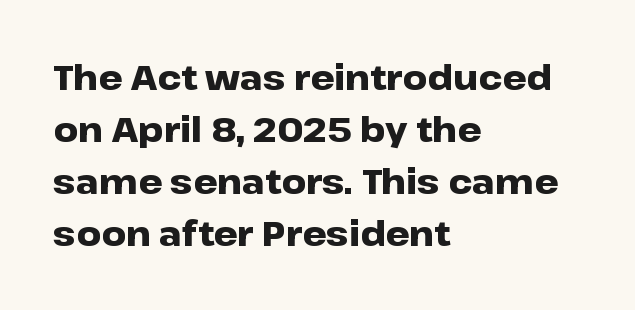
The image shows 34 px heavy, wide sans-serif type, upright; set left-aligned, normal line spacing (1.53x), normal letter spacing, not underlined; low stroke contrast and a medium x-height.
